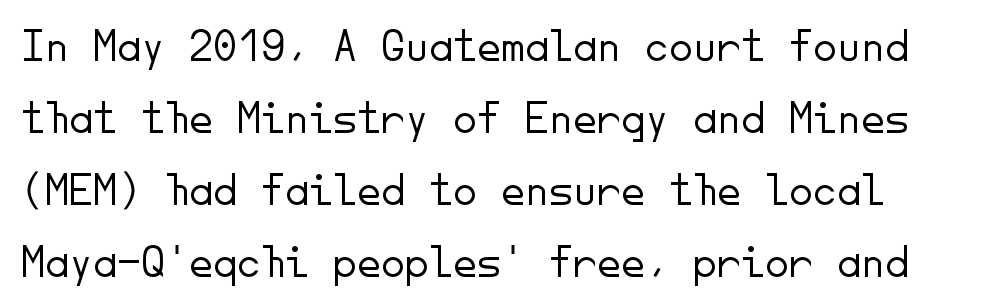
The rendering keeps characters at their native spacing. Posture: vertical. Look at the bottom of the vertical strokes: they stop flat, with no serifs. In terms of leading, this rendering sits right in the middle. Descenders hang freely into open space. Fixed-width glyphs throughout — classic coding-font behaviour.
